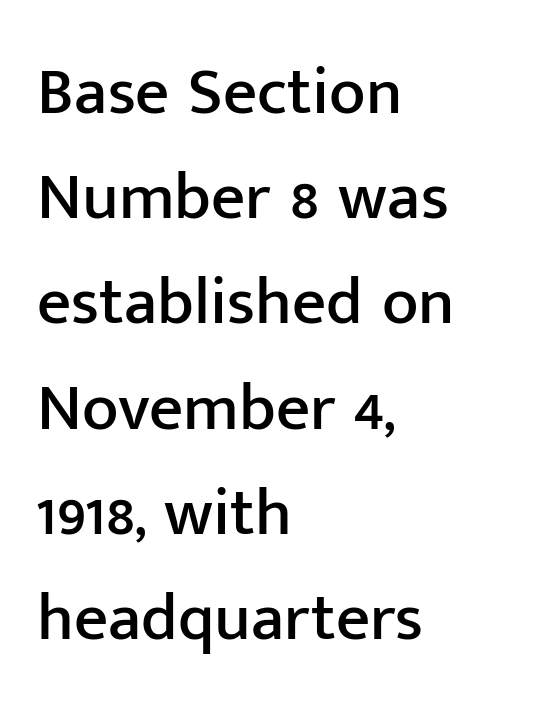
If you drew a line through each stem, it would be perfectly vertical. You can tell from the bare stems that sans-serif type was used. The space beneath each line is pristine and unruled. One-word summary of the alignment: left. Evenly set lines give the paragraph a standard silhouette. Default kerning and tracking; the words read as compact shapes.
